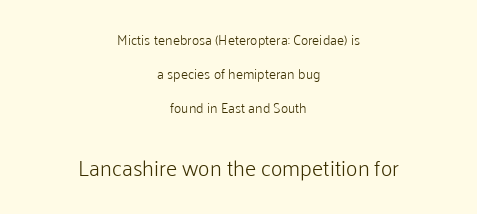
{"italic": "no", "bold": "no", "underline": "no", "align": "center", "line_spacing": "loose", "line_spacing_ratio": 2.44, "letter_spacing": "normal", "letter_spacing_em": 0.0, "larger_block": "second", "size_ratio": 1.57, "glyph_px": 22}
